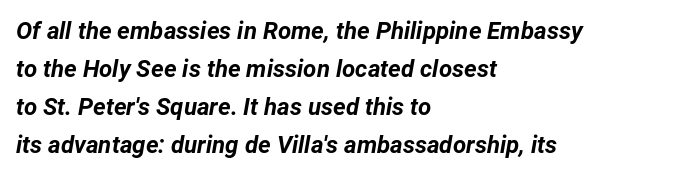
Q: Is the text bold? A: Yes.
Q: Is the text italic (slanted)? A: Yes, it leans right by about 12 degrees.
Q: Is the text underlined? A: No.
Q: How is the paragraph aligned? A: Left-aligned.
Q: Is the spacing between letters normal or unusually wide? A: Normal.
Q: Is the spacing between lines tight, normal or loose? A: Normal.
